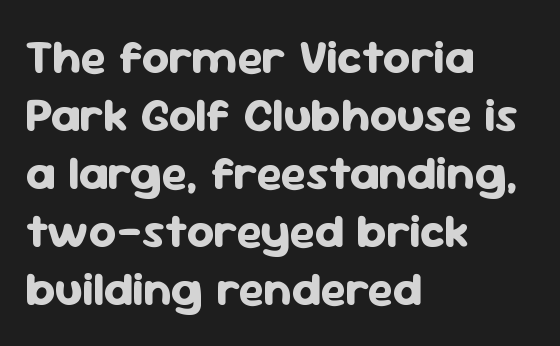
Check where the strokes stop: nothing finishes them off — pure sans. This is the regular roman posture of the typeface. How are the letters spaced? Ordinarily, with no added tracking. A typesetter would call this proportional, since set widths differ per character.
